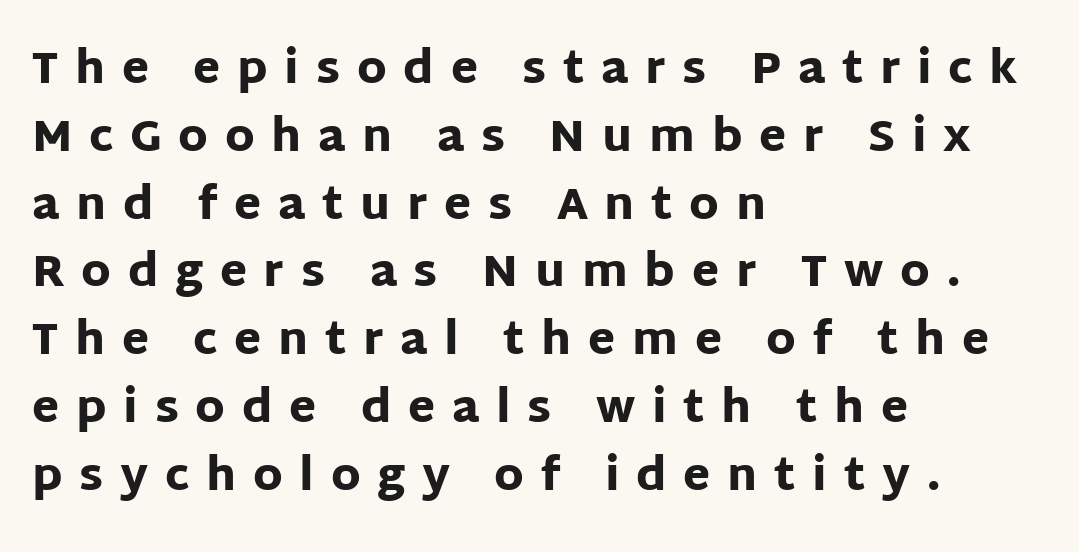
Vertically, the passage feels balanced, rows spaced as you'd expect. These lines are rendered in a variable-pitch font. This sample uses an upright cut, with every glyph sitting square on the baseline. The rag falls on the right side of this text block.
